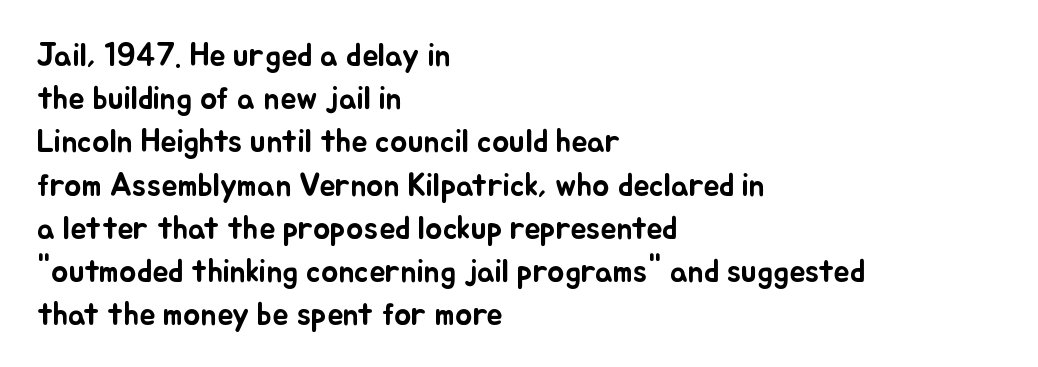
{"italic": "no", "width": "normal", "stroke_contrast": "low", "x_height": "small", "monospaced": "no", "underline": "no", "align": "left", "line_spacing": "normal", "line_spacing_ratio": 1.35, "letter_spacing": "normal", "letter_spacing_em": 0.0, "glyph_px": 32}
